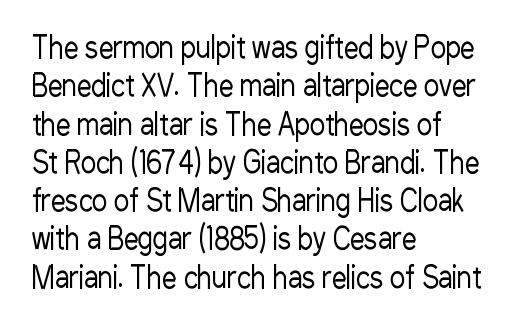
{"serif": "no", "italic": "no", "bold": "no", "weight": "regular", "width": "condensed", "stroke_contrast": "low", "x_height": "medium", "monospaced": "no", "underline": "no", "align": "left", "line_spacing": "normal", "line_spacing_ratio": 1.32, "letter_spacing": "normal", "letter_spacing_em": 0.0, "glyph_px": 29}
